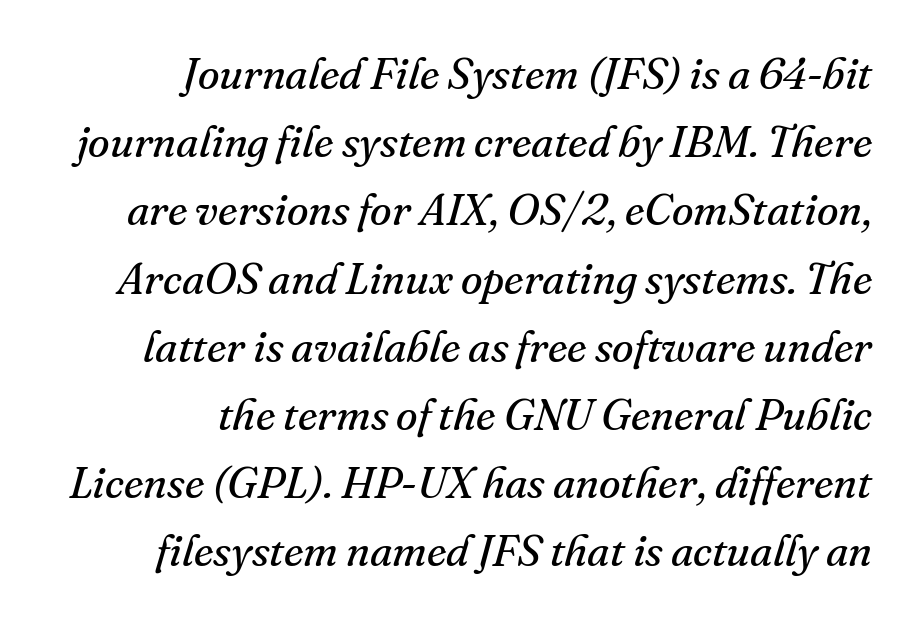
The lines sit at an ordinary, default distance from one another. Students, note that the glyphs here touch the page at normal intervals. Is this a heavy cut? Hardly; it is regular or lighter. A typesetter would mark this as italic. If you drew a ruler down the right edge, every line would touch it.
